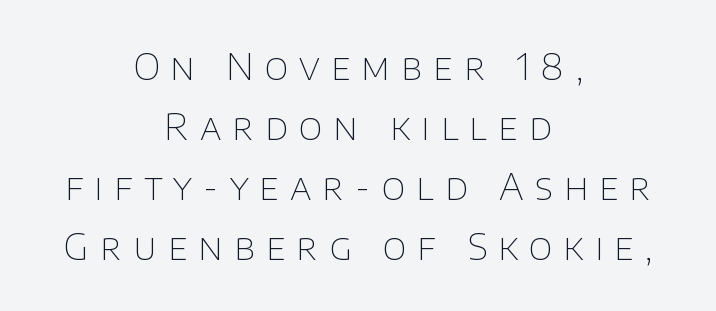
The image shows 36 px thin sans-serif type, upright; set centered, normal line spacing (1.67x), unusually wide letter spacing (+0.31 em), not underlined; low stroke contrast and a large x-height.
